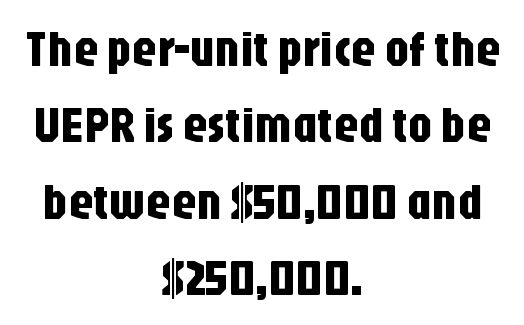
The image shows 50 px condensed sans-serif type, upright; set centered, normal line spacing (1.53x), normal letter spacing, not underlined; low stroke contrast and a large x-height.
